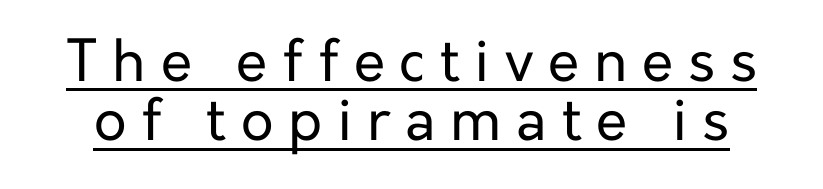
{"serif": "no", "italic": "no", "bold": "no", "weight": "regular", "width": "normal", "stroke_contrast": "low", "x_height": "medium", "monospaced": "no", "underline": "yes", "line_spacing": "tight", "line_spacing_ratio": 1.04, "letter_spacing": "wide", "letter_spacing_em": 0.26, "glyph_px": 57}
